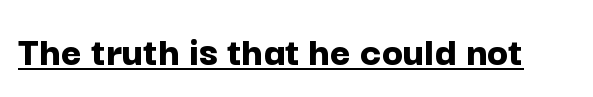
The specimen includes a rule beneath the text block's lines. This sample has the flowing, uneven cadence of proportional lettering. This is sans-serif lettering, the kind often seen on screens and signage. Ordinary non-slanted type is in use. Characters follow at the spacing the type designer built in. Weight: bold.
